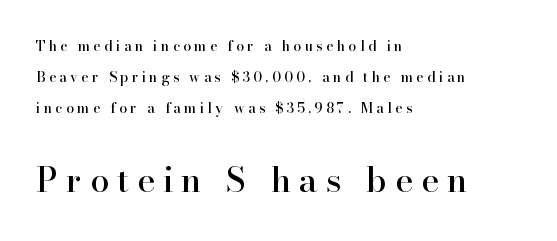
Does the lettering tilt? It doesn't — this is upright. Inter-character spacing is expanded well beyond the font's built-in metrics. Layout note: lines flush left. The designer gave the closing block more size than the opening block.
